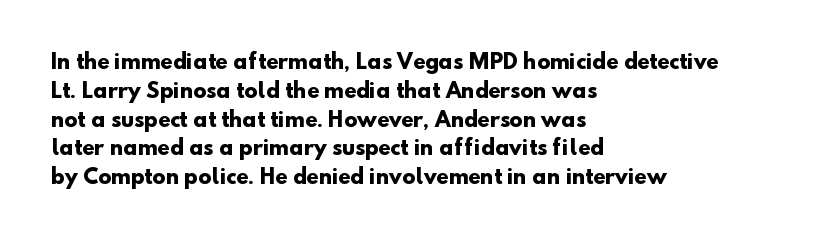
The rendering keeps characters at their native spacing. Does the copy run flush right? No — it runs flush left. A clean baseline with only descenders dipping below it. Normally led — the rows are evenly, conventionally spaced. Emphasis by weight is at full strength: bold.
